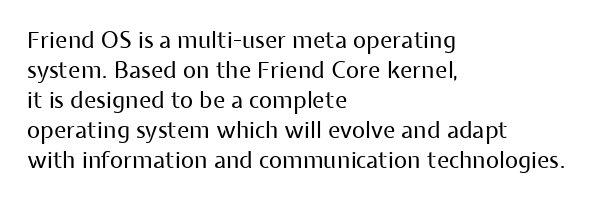
The image shows 23 px text type, upright; set left-aligned, normal line spacing (1.3x), normal letter spacing, not underlined.
